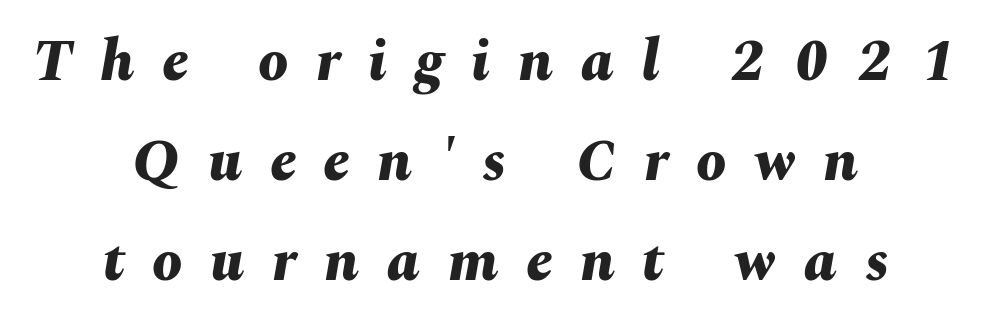
{"italic": "yes", "lean": "right", "slant_degrees": 10, "bold": "yes", "weight": "bold", "width": "normal", "stroke_contrast": "medium", "x_height": "medium", "monospaced": "no", "underline": "no", "align": "center", "line_spacing": "normal", "line_spacing_ratio": 1.67, "letter_spacing": "wide", "letter_spacing_em": 0.46, "glyph_px": 60}
